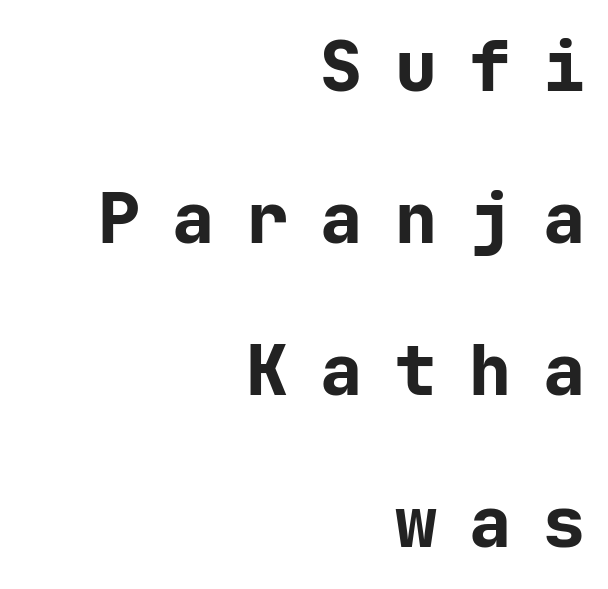
The image shows 70 px bold sans-serif type, upright, monospaced; set right-aligned, loose line spacing (2.17x), unusually wide letter spacing (+0.46 em), not underlined; low stroke contrast and a medium x-height.
